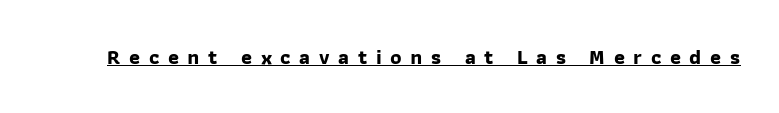
The line texture is sparse and dotted thanks to wide tracking. Has an underline been added? It has. I'd describe the lettering as bold — thick and assertive.
